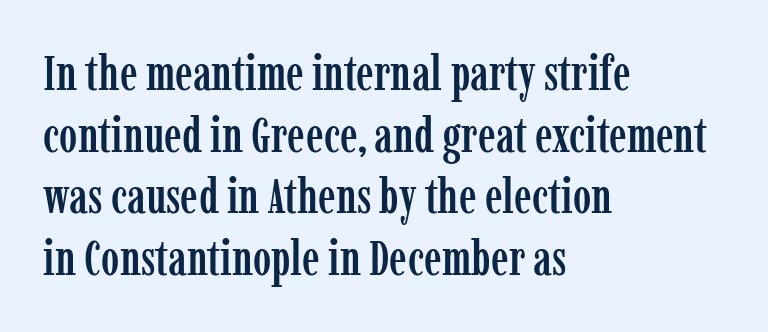
The image shows 49 px condensed serif type, upright; set left-aligned, normal line spacing (1.26x), normal letter spacing, not underlined; low stroke contrast and a medium x-height.
